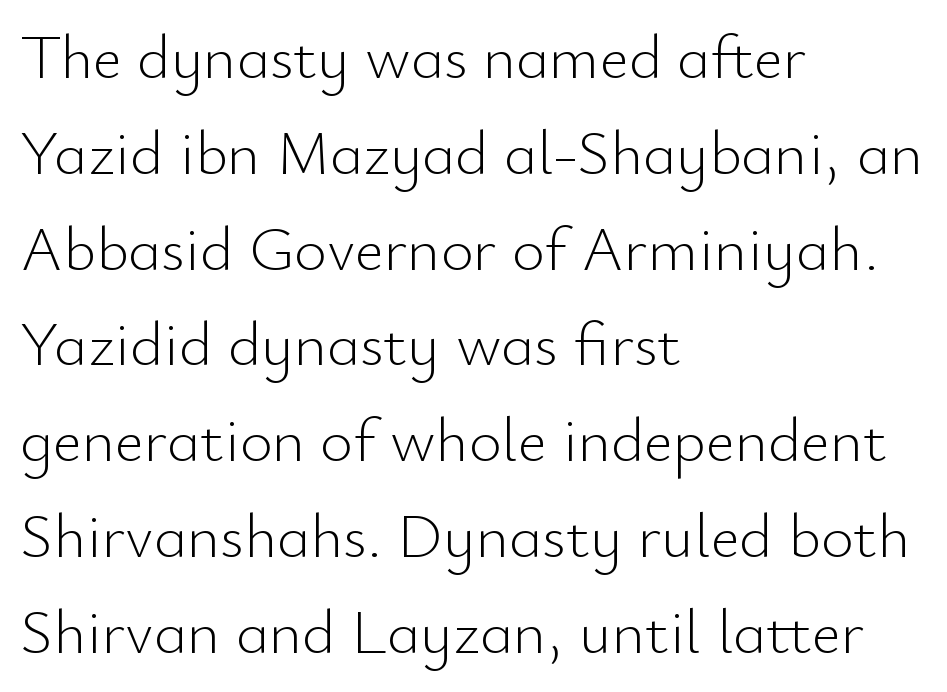
Q: Is the text bold? A: No.
Q: Is the text italic (slanted)? A: No, it is upright.
Q: Is the typeface a serif or a sans-serif typeface? A: Sans-serif.
Q: Is the text underlined? A: No.
Q: How is the paragraph aligned? A: Left-aligned.
Q: Is the spacing between letters normal or unusually wide? A: Normal.
Q: Is the spacing between lines tight, normal or loose? A: Normal.
Q: Width (condensed, normal, or wide)? A: Normal.
Q: Stroke contrast? A: Low.
Q: x-height? A: Small.
Q: Monospaced? A: No.
